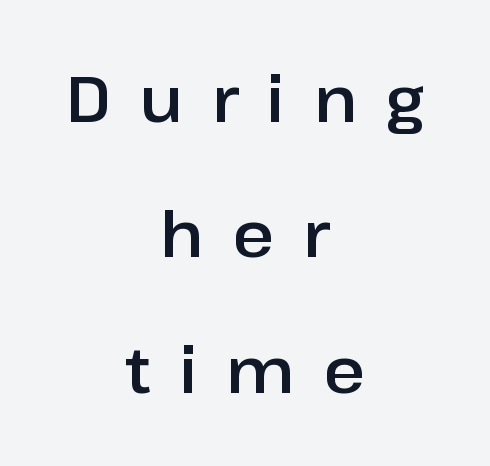
The setting favours the middle, as headings and verse often do. The face used here is rendered with a markedly widened letterfit. Font category for this specimen: sans-serif. The zone under the glyphs is completely vacant. Character widths vary here, with narrow letters taking less room than wide ones. One glance says open: line gaps are wider than usual.
